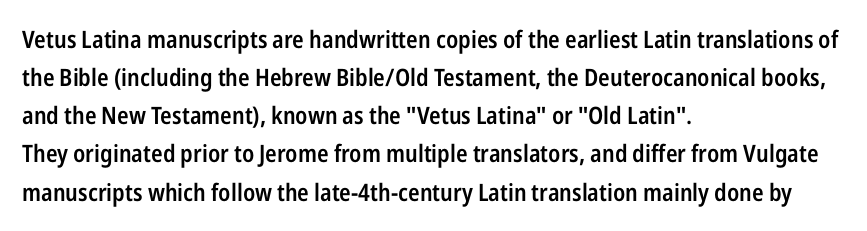
When letters stand straight like this, we call the style roman or upright. Look at the stroke-to-counter ratio: somewhat heavy, a semibold. Any mark beneath the type? The region is blank. The passage shown stacks its lines at a standard gap. No extra tracking has been applied to these lines.
